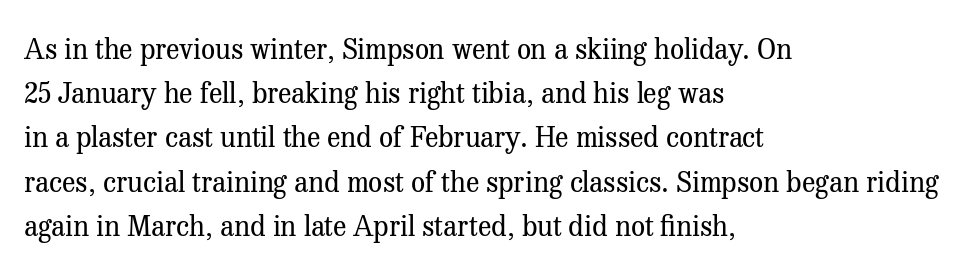
The image shows 28 px regular-weight serif type, upright; set left-aligned, normal line spacing (1.58x), normal letter spacing, not underlined; medium stroke contrast and a medium x-height.
